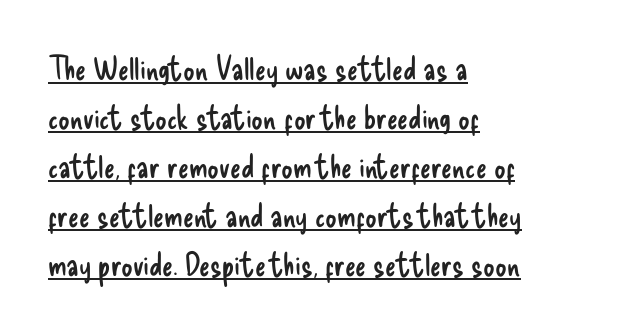
Rows of type keep a routine distance in the vertical direction. You can see a thin bar hugging the bottom of the glyphs. The font is comparable to plain body text, perhaps lighter. The face used here is proportionally spaced, like ordinary book or web type. These lines are composed in type without serifs.
